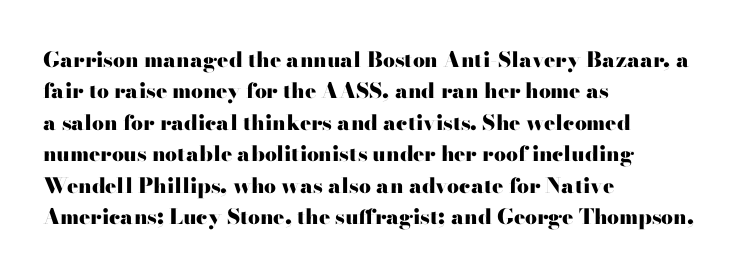
Set as a true bold cut, around the 700 mark. You can tell it's not italic because the verticals are truly vertical. Horizontally, the lines are justified to the leading edge only. Evenly set lines give the paragraph a standard silhouette. Just letters on the line, the space beneath them empty. Compared with typical body copy, the letter spacing here is the same.
